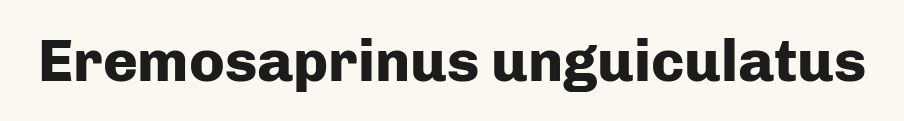
In terms of posture, this sample is upright. Typesetter's note: full bold, strokes at maximum text heaviness. Each word holds together tightly as a unit, with standard inter-letter gaps. The zone under the glyphs is completely vacant.
